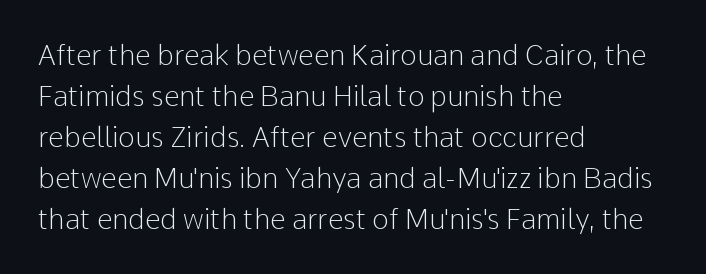
Words appear dense and cohesive because spacing is normal. Line beginnings align vertically; line endings do not. Baseline-to-baseline distance is the conventional proportion of letter height. Stroke thickness stays within the range of a standard reading face or lighter. The glyphs in this specimen are sans serif. The space beneath each line is pristine and unruled.
